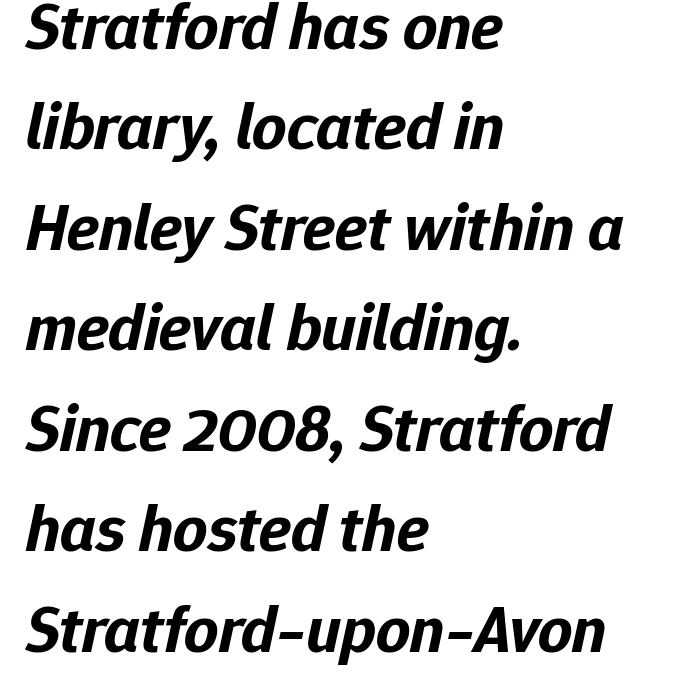
{"italic": "yes", "lean": "right", "slant_degrees": 12, "bold": "yes", "weight": "bold", "width": "normal", "stroke_contrast": "low", "x_height": "medium", "monospaced": "no", "underline": "no", "align": "left", "line_spacing": "normal", "line_spacing_ratio": 1.5, "letter_spacing": "normal", "letter_spacing_em": 0.0, "glyph_px": 67}
